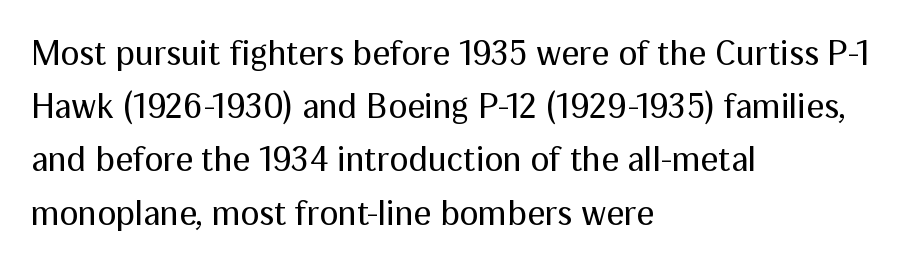
Rendered with straight, roman letterforms. A typesetter would call this proportional, since set widths differ per character. The rendering keeps characters at their native spacing. Visually the block forms a straight wall on the left and a jagged coastline on the right.
